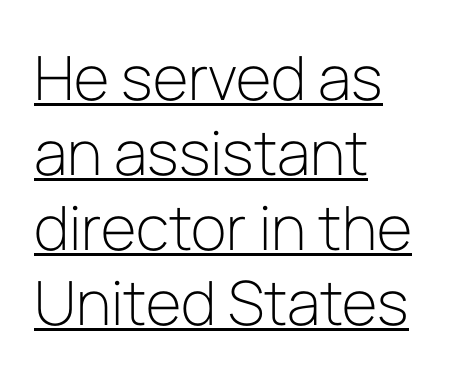
The image shows 61 px light sans-serif type, upright; set left-aligned, line spacing 1.23x, normal letter spacing, underlined; low stroke contrast and a medium x-height.
